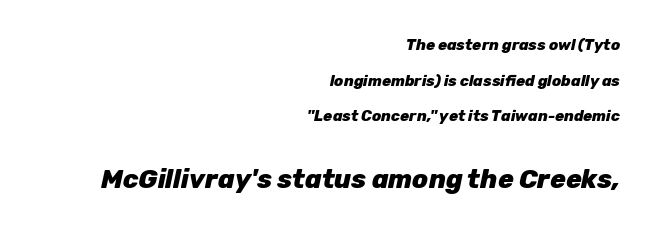
Q: Is the text bold? A: Yes.
Q: Is the text italic (slanted)? A: Yes, it leans right by about 12 degrees.
Q: Is the text underlined? A: No.
Q: How is the paragraph aligned? A: Right-aligned.
Q: Is the spacing between letters normal or unusually wide? A: Normal.
Q: Is the spacing between lines tight, normal or loose? A: Loose.
Q: Which block of text is set in a larger size, the first (top) or the second (bottom)? A: The second (bottom) one.
